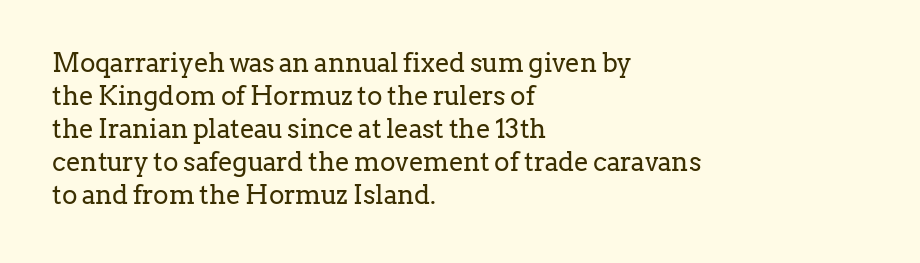
Q: Is the text bold? A: No.
Q: Is the text italic (slanted)? A: No, it is upright.
Q: Is the text underlined? A: No.
Q: How is the paragraph aligned? A: Left-aligned.
Q: Is the spacing between letters normal or unusually wide? A: Normal.
Q: Is the spacing between lines tight, normal or loose? A: Normal.
